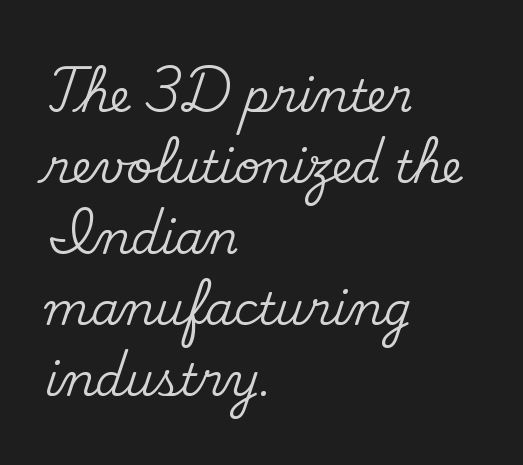
Q: Is the text italic (slanted)? A: Yes.
Q: Is the text underlined? A: No.
Q: How is the paragraph aligned? A: Left-aligned.
Q: Is the spacing between letters normal or unusually wide? A: Normal.
Q: Is the spacing between lines tight, normal or loose? A: Normal.
Q: Width (condensed, normal, or wide)? A: Normal.
Q: Stroke contrast? A: Medium.
Q: x-height? A: Small.
Q: Monospaced? A: No.
